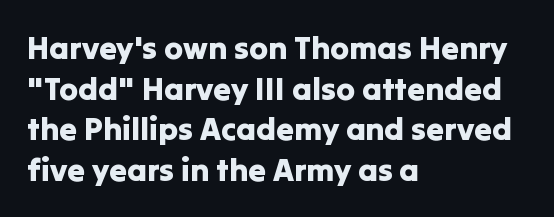
Q: Is the text italic (slanted)? A: No, it is upright.
Q: Is the typeface a serif or a sans-serif typeface? A: Sans-serif.
Q: Is the text underlined? A: No.
Q: How is the paragraph aligned? A: Left-aligned.
Q: Is the spacing between letters normal or unusually wide? A: Normal.
Q: Is the spacing between lines tight, normal or loose? A: Normal.
Q: Width (condensed, normal, or wide)? A: Normal.
Q: Stroke contrast? A: Low.
Q: x-height? A: Medium.
Q: Monospaced? A: No.
